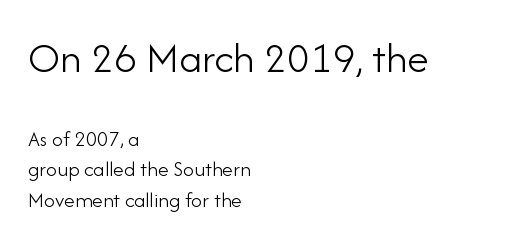
Q: Is the text bold? A: No.
Q: Is the text italic (slanted)? A: No, it is upright.
Q: Is the typeface a serif or a sans-serif typeface? A: Sans-serif.
Q: Is the text underlined? A: No.
Q: How is the paragraph aligned? A: Left-aligned.
Q: Is the spacing between letters normal or unusually wide? A: Normal.
Q: Is the spacing between lines tight, normal or loose? A: Normal.
Q: Which block of text is set in a larger size, the first (top) or the second (bottom)? A: The first (top) one.
Q: Width (condensed, normal, or wide)? A: Normal.
Q: Stroke contrast? A: Low.
Q: x-height? A: Small.
Q: Monospaced? A: No.
